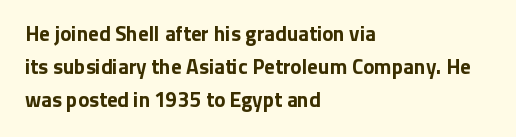
The image shows 21 px bold type, upright; set left-aligned, normal line spacing (1.56x), normal letter spacing, not underlined.
